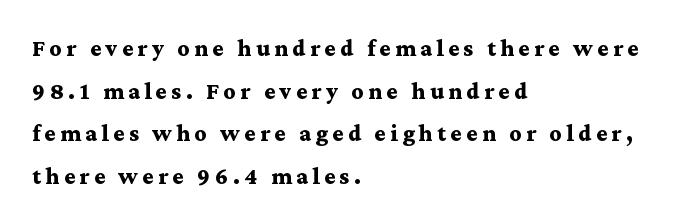
All the whitespace from short lines collects on the right. Only glyphs here, with clear space below each row. A full-strength bold gives these letters their thick strokes. This sample uses an upright cut, with every glyph sitting square on the baseline.
